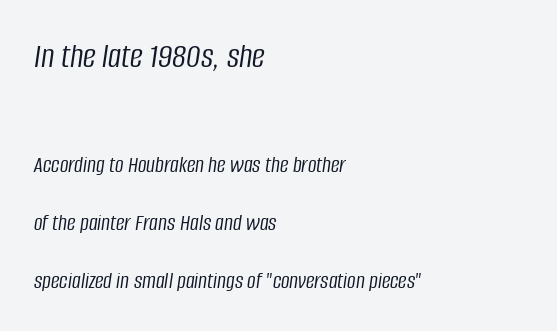
Q: Is the text bold? A: No.
Q: Is the text italic (slanted)? A: Yes, it leans right by about 8 degrees.
Q: Is the text underlined? A: No.
Q: How is the paragraph aligned? A: Left-aligned.
Q: Is the spacing between letters normal or unusually wide? A: Normal.
Q: Is the spacing between lines tight, normal or loose? A: Loose.
Q: Which block of text is set in a larger size, the first (top) or the second (bottom)? A: The first (top) one.
Q: Width (condensed, normal, or wide)? A: Condensed.
Q: Stroke contrast? A: Low.
Q: x-height? A: Large.
Q: Monospaced? A: No.
